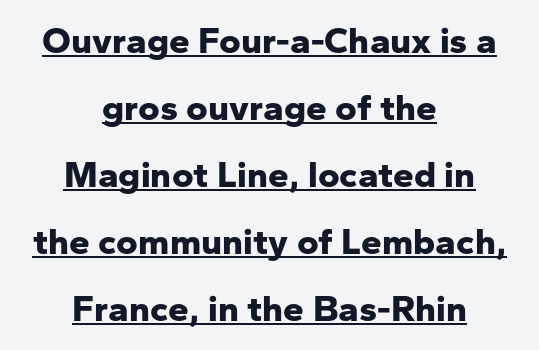
The image shows 37 px bold sans-serif type, upright; set centered, line spacing 1.81x, normal letter spacing, underlined; low stroke contrast and a medium x-height.
